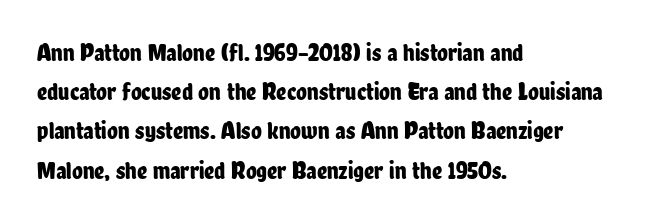
The foot of each line stays bare and open. Upright lettering throughout. Characters follow at the spacing the type designer built in. Line spacing here is normal.
